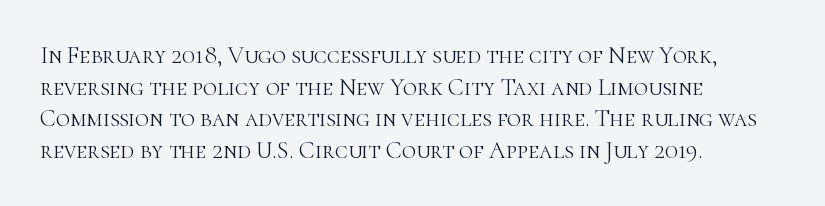
The image shows 24 px text type, upright; set left-aligned, normal line spacing (1.32x), normal letter spacing, not underlined.
